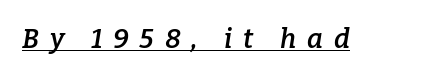
{"italic": "yes", "lean": "right", "slant_degrees": 9, "bold": "semi", "underline": "yes", "letter_spacing": "wide", "letter_spacing_em": 0.4, "glyph_px": 27}
